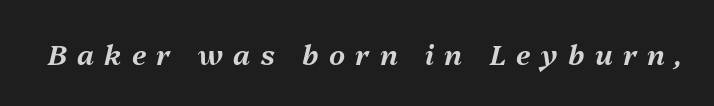
The image shows 28 px text type, italic (leaning right); set unusually wide letter spacing (+0.37 em), not underlined; medium stroke contrast and a medium x-height.
